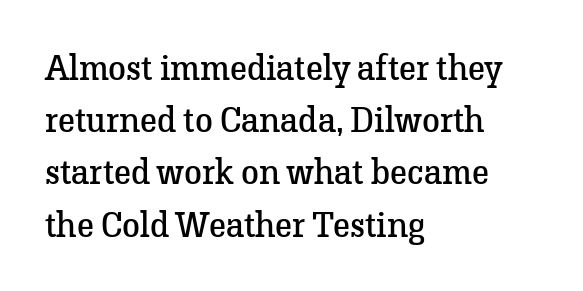
Q: Is the text bold? A: No.
Q: Is the text italic (slanted)? A: No, it is upright.
Q: Is the typeface a serif or a sans-serif typeface? A: Serif.
Q: Is the text underlined? A: No.
Q: How is the paragraph aligned? A: Left-aligned.
Q: Is the spacing between letters normal or unusually wide? A: Normal.
Q: Is the spacing between lines tight, normal or loose? A: Normal.
Q: Width (condensed, normal, or wide)? A: Normal.
Q: Stroke contrast? A: Low.
Q: x-height? A: Medium.
Q: Monospaced? A: No.
